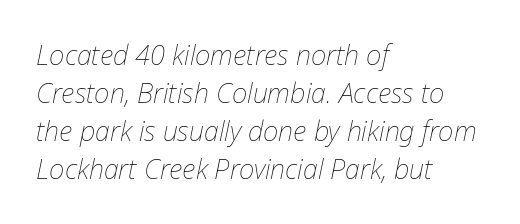
Q: Is the text bold? A: No.
Q: Is the text italic (slanted)? A: Yes, it leans right by about 12 degrees.
Q: Is the text underlined? A: No.
Q: How is the paragraph aligned? A: Left-aligned.
Q: Is the spacing between letters normal or unusually wide? A: Normal.
Q: Is the spacing between lines tight, normal or loose? A: Normal.
